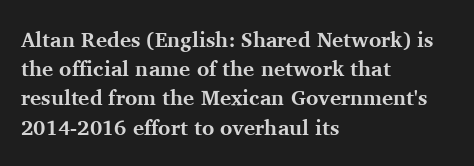
The image shows 21 px bold type, upright; set left-aligned, normal line spacing (1.39x), normal letter spacing, not underlined.
